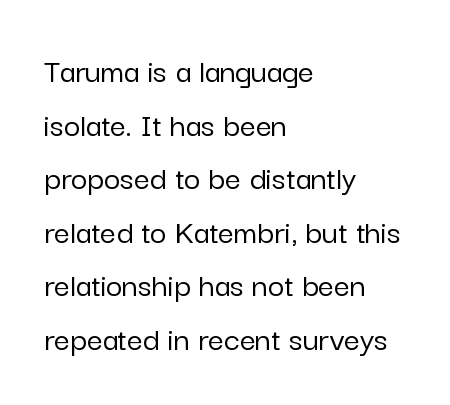
{"serif": "no", "italic": "no", "width": "normal", "stroke_contrast": "low", "x_height": "medium", "monospaced": "no", "underline": "no", "align": "left", "line_spacing": "normal", "line_spacing_ratio": 1.53, "letter_spacing": "normal", "letter_spacing_em": 0.0, "glyph_px": 35}
